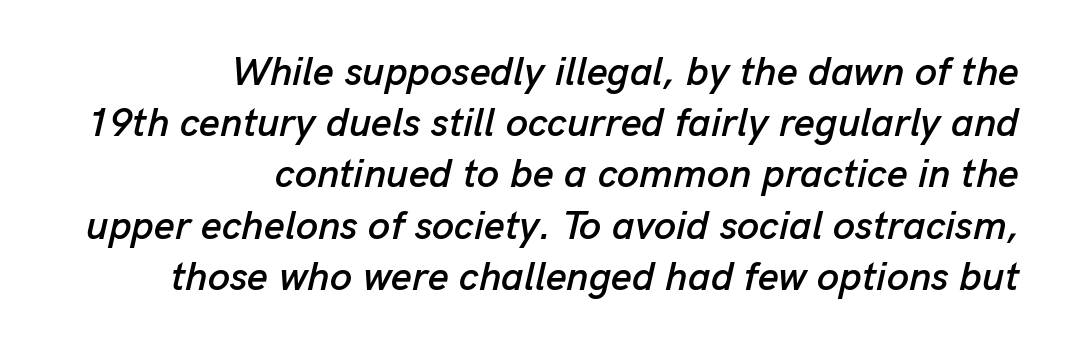
Compared with a flush-left layout, this one pins lines to the opposite, right side. Notice how the stems are inclined rather than vertical — that's the hallmark of italics. How are the letters spaced? Ordinarily, with no added tracking. Students, observe: this is what conventionally led text looks like. The strip under each line holds only bare page. This sample has the flowing, uneven cadence of proportional lettering.
